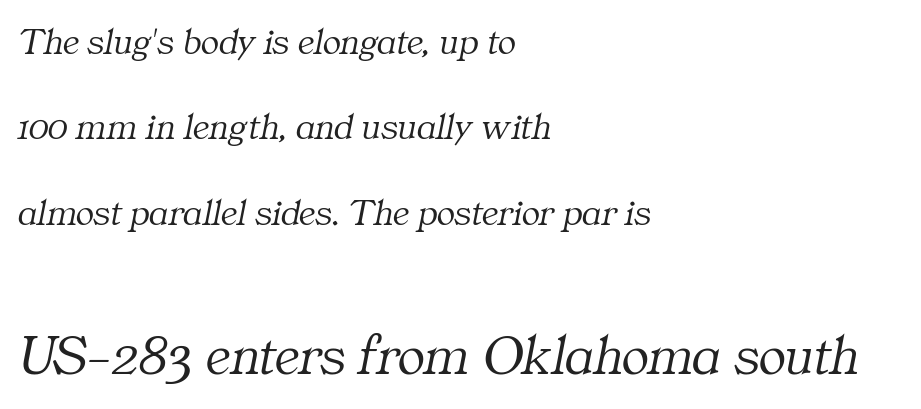
How would I describe the line gaps? Wide and relaxed. Two sizes are in play, and the larger belongs to the second block. The font's italic variant was chosen for this text. Typographically, this falls in the serif category. Each word holds together tightly as a unit, with standard inter-letter gaps. No extra ink here — the face is not bold.
